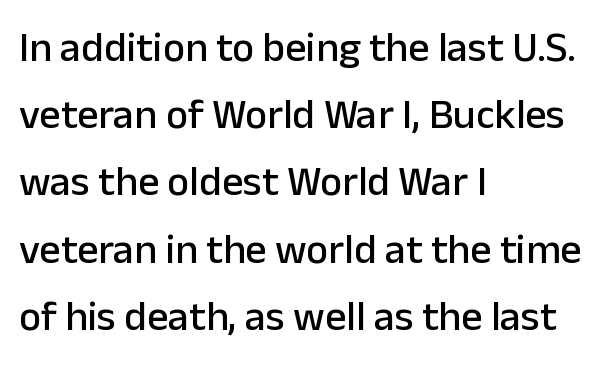
The words here are not underlined. Examine the stroke ends and you'll find no serifs. The rendering anchors every line to the left-hand side. Notice how descenders clear the ascenders below comfortably — that's standard leading. Varying glyph widths throughout — classic text-font behaviour. The typography opts for an upright posture over an oblique one.
